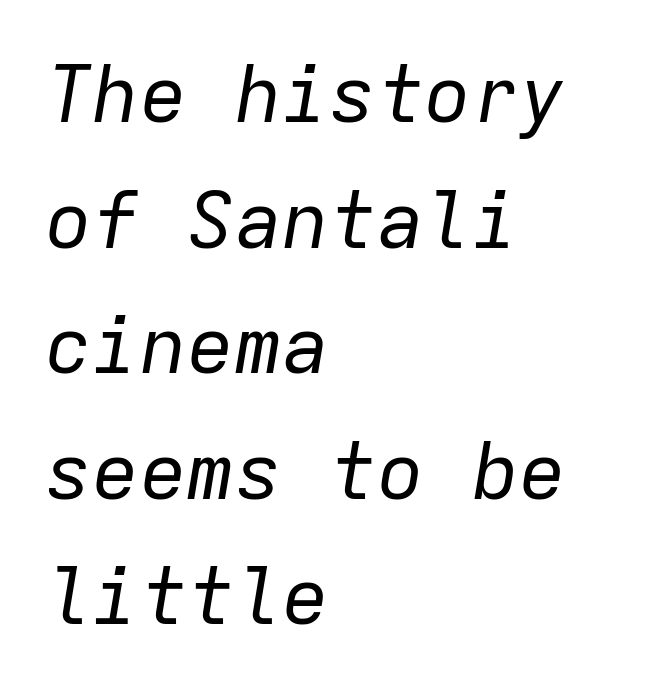
{"italic": "yes", "lean": "right", "slant_degrees": 9, "bold": "no", "weight": "regular", "width": "normal", "stroke_contrast": "low", "x_height": "medium", "monospaced": "yes", "underline": "no", "align": "left", "line_spacing": "normal", "line_spacing_ratio": 1.59, "letter_spacing": "normal", "letter_spacing_em": 0.0, "glyph_px": 79}
